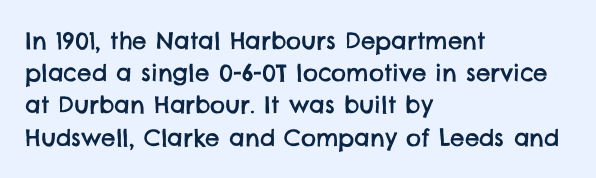
In terms of letterspacing, this is plain default setting. Unmarked baselines from the first word to the last. Every row of glyphs begins at an identical x-position on the left. A normal amount of white space separates one row of letters from the next.
